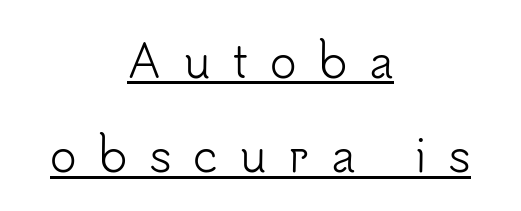
What's the leading like? Stretched, with rows far apart. Nope, no serifs anywhere on these letters. Alignment: centered. Stroke thickness stays within the range of a standard reading face or lighter.
